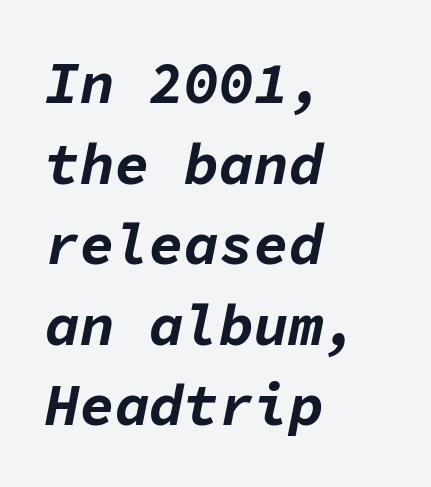
Bare-footed words on every line. If you measured baseline to baseline, you'd find a middling distance. These lines stack with their left ends in a neat column. The passage shown is emphatically bold.
